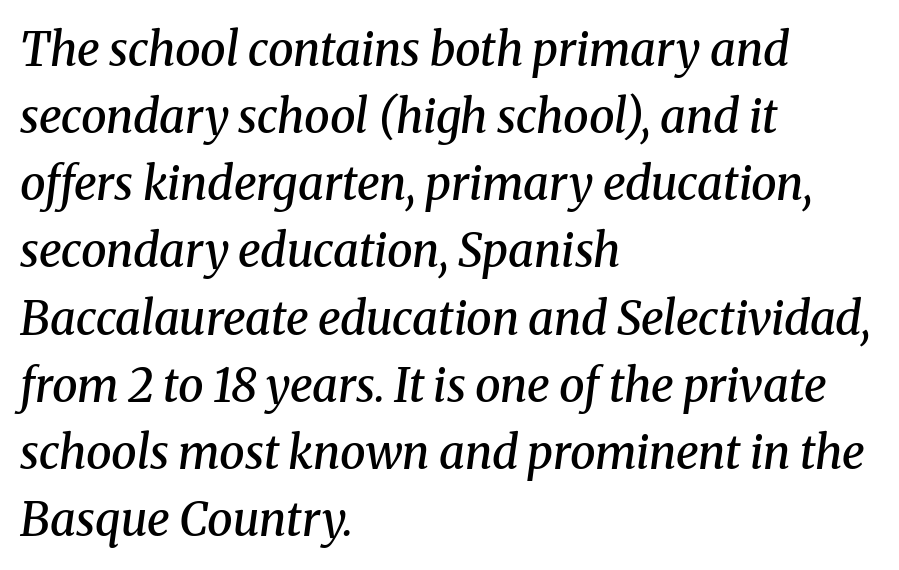
The image shows 46 px semibold serif type, italic (leaning right); set left-aligned, normal line spacing (1.46x), normal letter spacing, not underlined; medium stroke contrast and a medium x-height.
